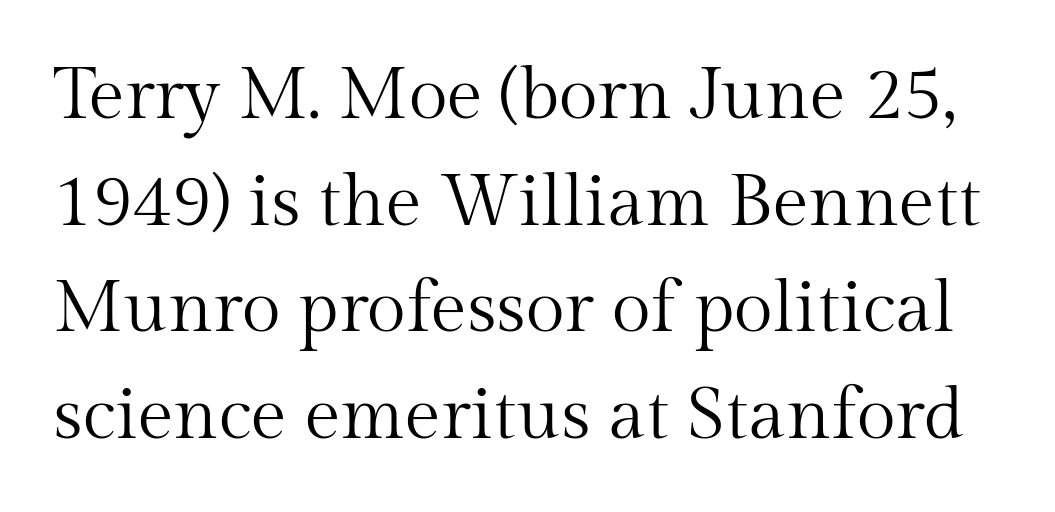
Q: Is the text bold? A: No.
Q: Is the text italic (slanted)? A: No, it is upright.
Q: Is the typeface a serif or a sans-serif typeface? A: Serif.
Q: Is the text underlined? A: No.
Q: Is the spacing between letters normal or unusually wide? A: Normal.
Q: Is the spacing between lines tight, normal or loose? A: Normal.
Q: Width (condensed, normal, or wide)? A: Normal.
Q: Stroke contrast? A: Medium.
Q: x-height? A: Medium.
Q: Monospaced? A: No.
